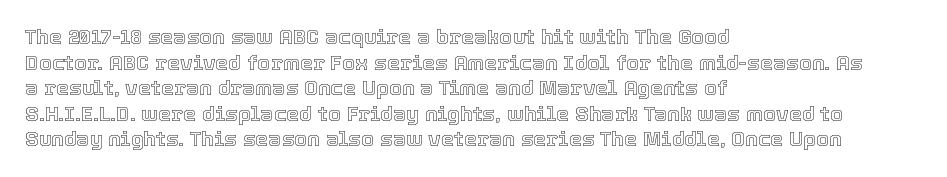
The image shows 21 px text type, upright; set left-aligned, line spacing 1.22x, normal letter spacing, not underlined.
